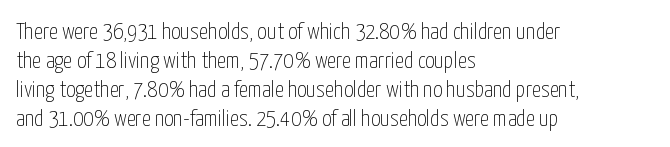
The image shows 23 px text type, upright; set left-aligned, normal line spacing (1.26x), normal letter spacing, not underlined.
